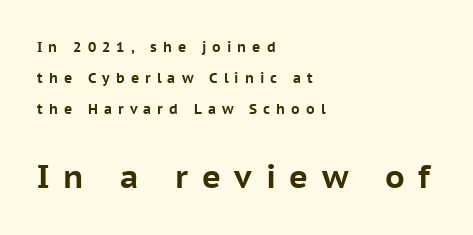
The image shows 32 px bold sans-serif type, upright; set left-aligned, loose line spacing (2.2x), unusually wide letter spacing (+0.43 em), not underlined; the second (bottom) block is 2.29x larger; low stroke contrast and a medium x-height.
